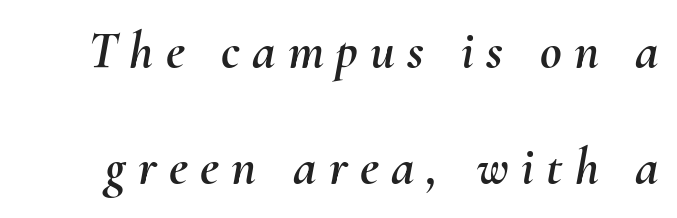
The image shows 53 px text type, italic (leaning right); set loose line spacing (2.19x), unusually wide letter spacing (+0.23 em), not underlined; medium stroke contrast and a small x-height.
